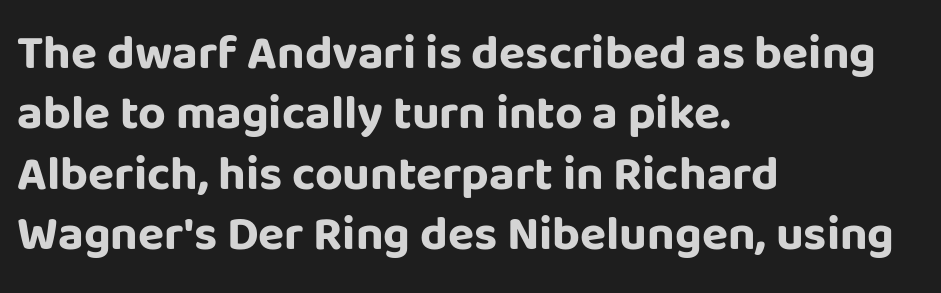
The letters advance in unequal steps, a hallmark of proportional type. No extra tracking has been applied to these lines. Are there feet on the stems? There aren't — it's a sans. The zone under the glyphs is completely vacant. Each new line begins a customary step beneath the previous one.
